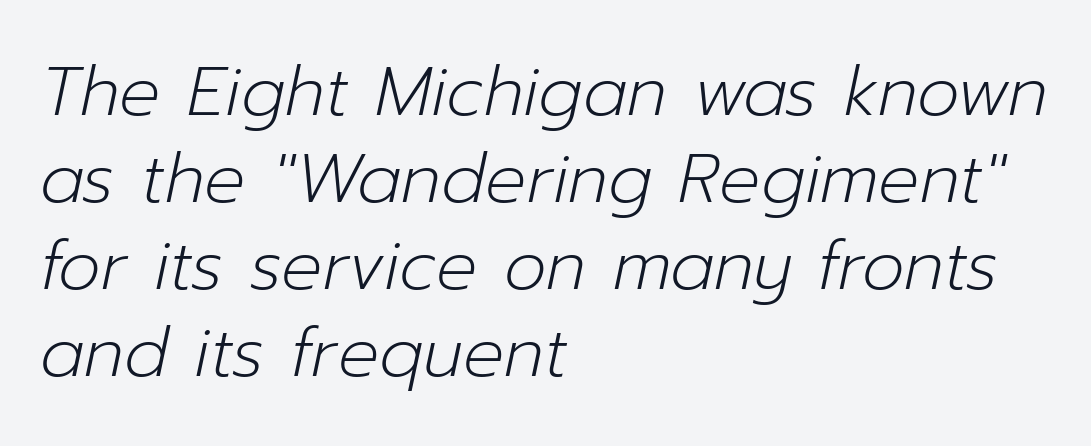
{"italic": "yes", "lean": "right", "slant_degrees": 12, "bold": "no", "weight": "light", "width": "normal", "stroke_contrast": "low", "x_height": "medium", "monospaced": "no", "underline": "no", "align": "left", "line_spacing": "normal", "line_spacing_ratio": 1.28, "letter_spacing": "normal", "letter_spacing_em": 0.0, "glyph_px": 68}
